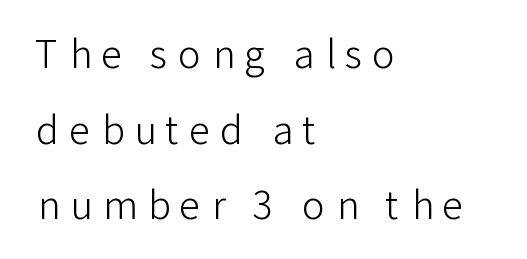
{"serif": "no", "italic": "no", "bold": "no", "weight": "light", "width": "normal", "stroke_contrast": "low", "x_height": "medium", "monospaced": "no", "underline": "no", "align": "left", "line_spacing": "loose", "line_spacing_ratio": 1.99, "letter_spacing": "wide", "letter_spacing_em": 0.27, "glyph_px": 38}
